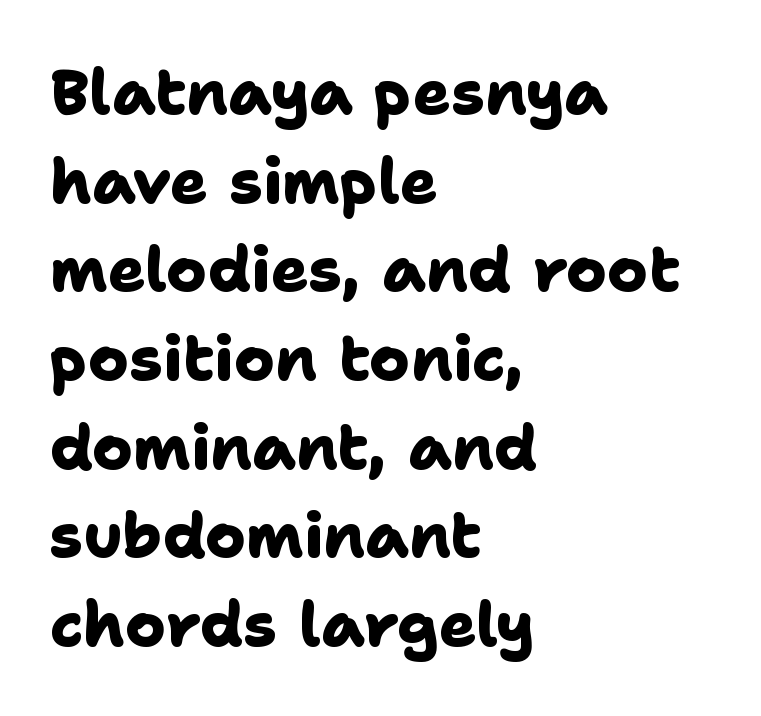
The image shows 62 px heavy sans-serif type; set left-aligned, normal line spacing (1.43x), normal letter spacing, not underlined; low stroke contrast and a medium x-height.
